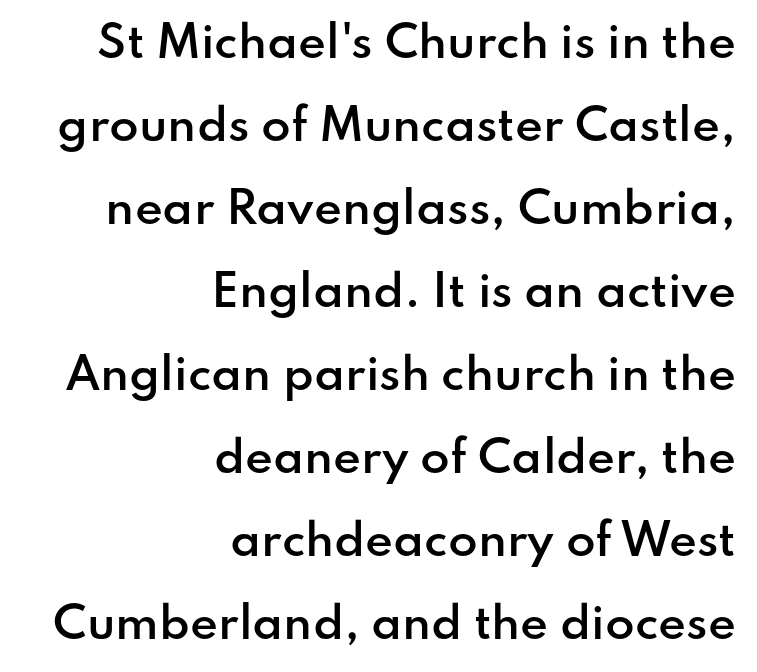
{"serif": "no", "italic": "no", "bold": "semi", "weight": "semibold", "width": "normal", "stroke_contrast": "low", "x_height": "small", "monospaced": "no", "underline": "no", "align": "right", "line_spacing": "loose", "line_spacing_ratio": 1.93, "letter_spacing": "normal", "letter_spacing_em": 0.0, "glyph_px": 43}
